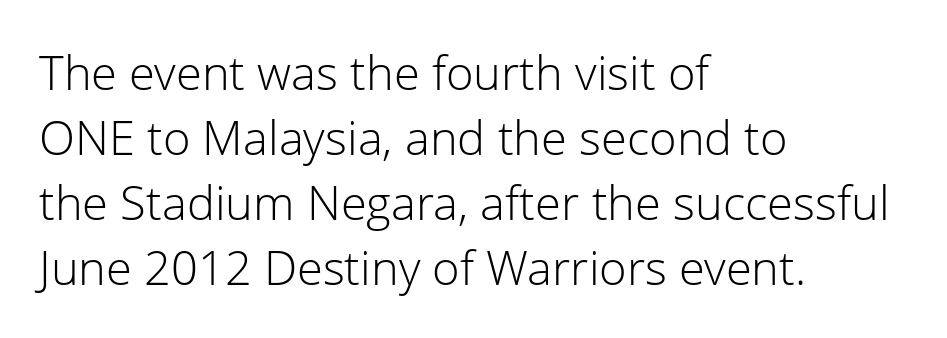
The image shows 47 px light sans-serif type, upright; set left-aligned, normal line spacing (1.38x), normal letter spacing, not underlined; low stroke contrast and a medium x-height.
